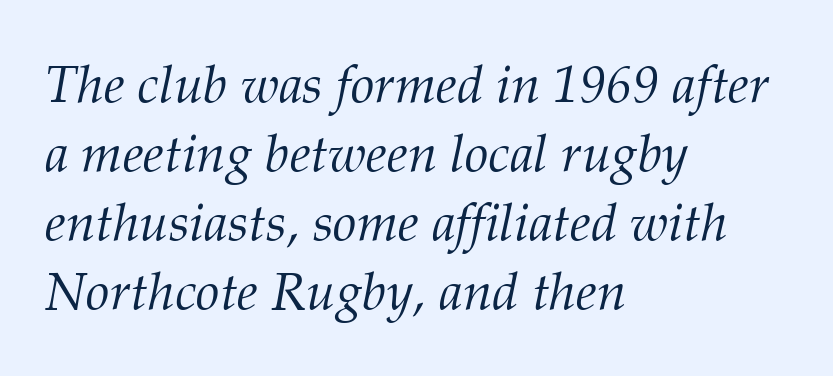
The image shows 53 px light serif type, italic (leaning right); set left-aligned, normal line spacing (1.3x), normal letter spacing, not underlined; medium stroke contrast and a medium x-height.
